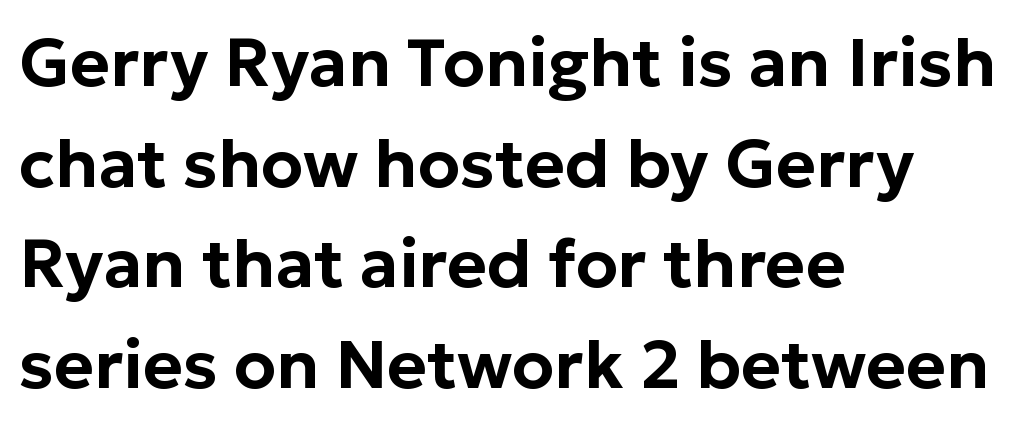
Q: Is the text italic (slanted)? A: No, it is upright.
Q: Is the typeface a serif or a sans-serif typeface? A: Sans-serif.
Q: Is the text underlined? A: No.
Q: How is the paragraph aligned? A: Left-aligned.
Q: Is the spacing between letters normal or unusually wide? A: Normal.
Q: Is the spacing between lines tight, normal or loose? A: Normal.
Q: Width (condensed, normal, or wide)? A: Normal.
Q: Stroke contrast? A: Low.
Q: x-height? A: Medium.
Q: Monospaced? A: No.
